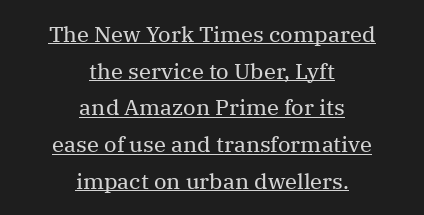
The typography opts for an upright posture over an oblique one. Each stroke keeps to a modest, everyday thickness or less. Layout note: lines centered. Tracking value appears to be zero — textbook default spacing. What decoration does the sample have? An underline. Baseline-to-baseline distance is the conventional proportion of letter height.
